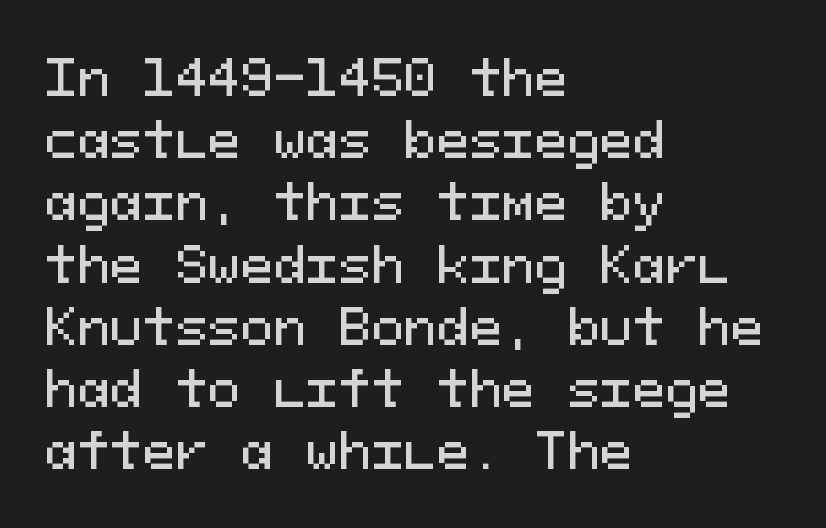
Q: Is the text italic (slanted)? A: No, it is upright.
Q: Is the typeface a serif or a sans-serif typeface? A: Sans-serif.
Q: Is the text underlined? A: No.
Q: How is the paragraph aligned? A: Left-aligned.
Q: Is the spacing between letters normal or unusually wide? A: Normal.
Q: Is the spacing between lines tight, normal or loose? A: Normal.
Q: Width (condensed, normal, or wide)? A: Normal.
Q: Stroke contrast? A: Medium.
Q: x-height? A: Medium.
Q: Monospaced? A: Yes.
